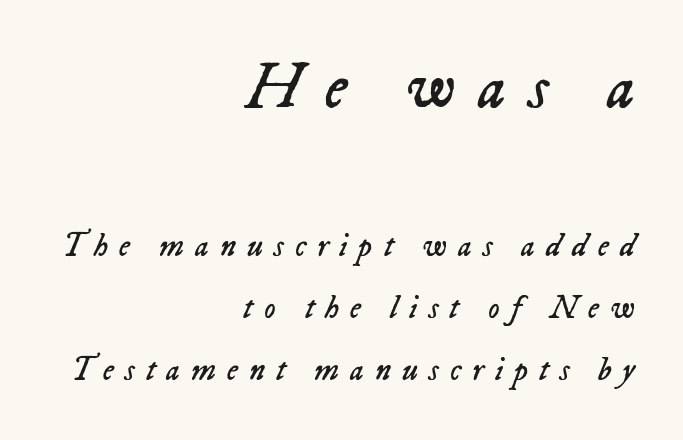
The image shows 65 px regular-weight type, italic (leaning right); set right-aligned, loose line spacing (1.94x), unusually wide letter spacing (+0.34 em), not underlined; the first (top) block is 2.03x larger; low stroke contrast and a medium x-height.
